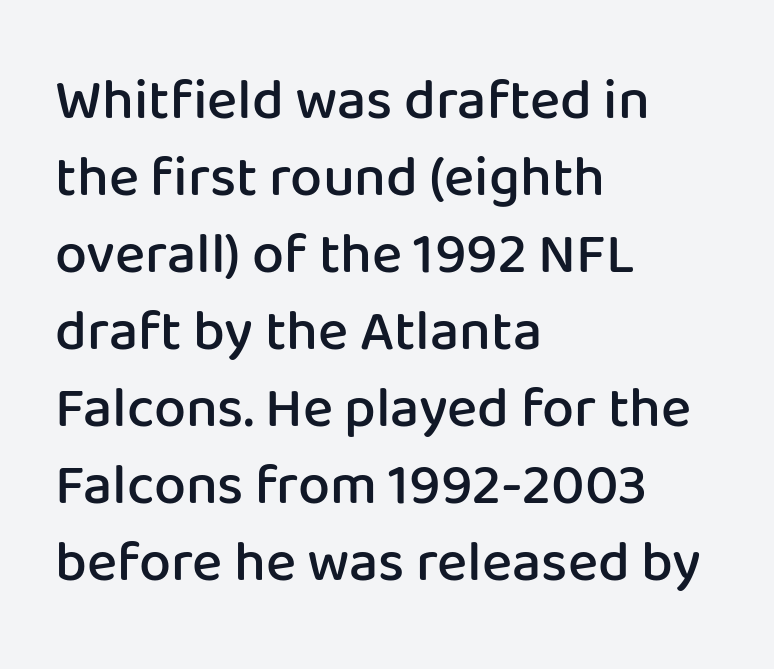
{"serif": "no", "italic": "no", "bold": "semi", "weight": "semibold", "width": "normal", "stroke_contrast": "low", "x_height": "medium", "monospaced": "no", "underline": "no", "align": "left", "line_spacing": "normal", "line_spacing_ratio": 1.35, "letter_spacing": "normal", "letter_spacing_em": 0.0, "glyph_px": 57}
